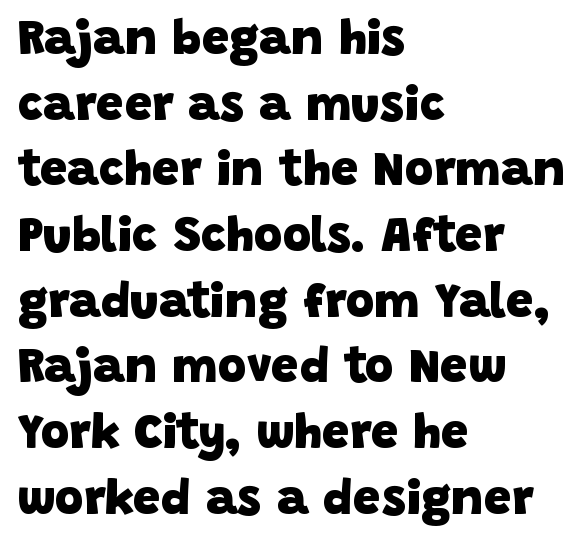
The text block is weighted toward the left margin, trailing off unevenly rightward. The passage shown is typed in a proportional face where columns would drift. Notice how descenders clear the ascenders below comfortably — that's standard leading. Standard letterfit; no display-style spreading of the glyphs. Glance below the letters and you will spot only blank space.
